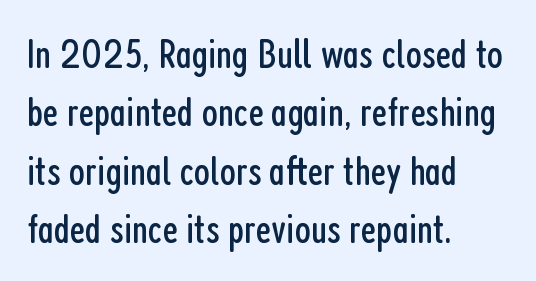
Q: Is the text bold? A: No.
Q: Is the text italic (slanted)? A: No, it is upright.
Q: Is the typeface a serif or a sans-serif typeface? A: Sans-serif.
Q: Is the text underlined? A: No.
Q: How is the paragraph aligned? A: Left-aligned.
Q: Is the spacing between letters normal or unusually wide? A: Normal.
Q: Is the spacing between lines tight, normal or loose? A: Normal.
Q: Width (condensed, normal, or wide)? A: Condensed.
Q: Stroke contrast? A: Low.
Q: x-height? A: Medium.
Q: Monospaced? A: No.
